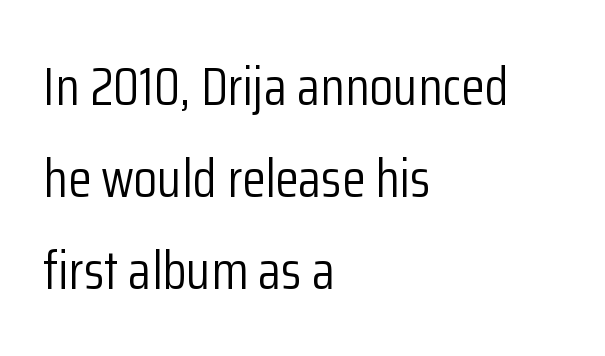
Q: Is the text bold? A: No.
Q: Is the text italic (slanted)? A: No, it is upright.
Q: Is the typeface a serif or a sans-serif typeface? A: Sans-serif.
Q: Is the text underlined? A: No.
Q: How is the paragraph aligned? A: Left-aligned.
Q: Is the spacing between letters normal or unusually wide? A: Normal.
Q: Is the spacing between lines tight, normal or loose? A: Normal.
Q: Width (condensed, normal, or wide)? A: Condensed.
Q: Stroke contrast? A: Low.
Q: x-height? A: Medium.
Q: Monospaced? A: No.
